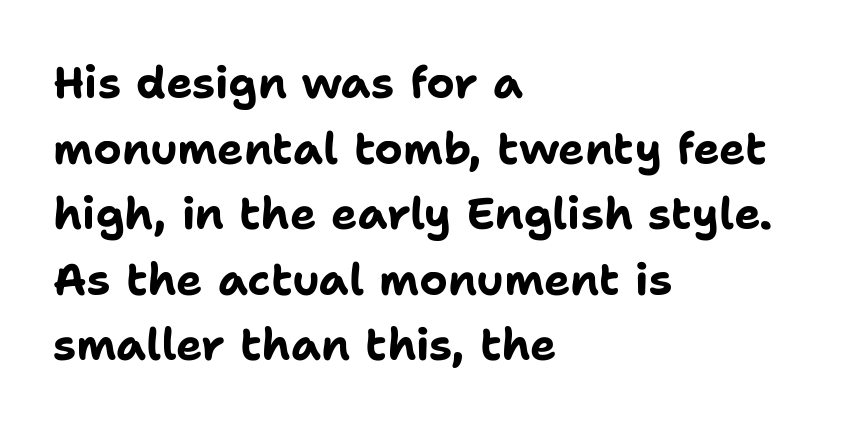
The image shows 44 px bold sans-serif type, upright; set left-aligned, normal line spacing (1.49x), normal letter spacing, not underlined; low stroke contrast and a medium x-height.
